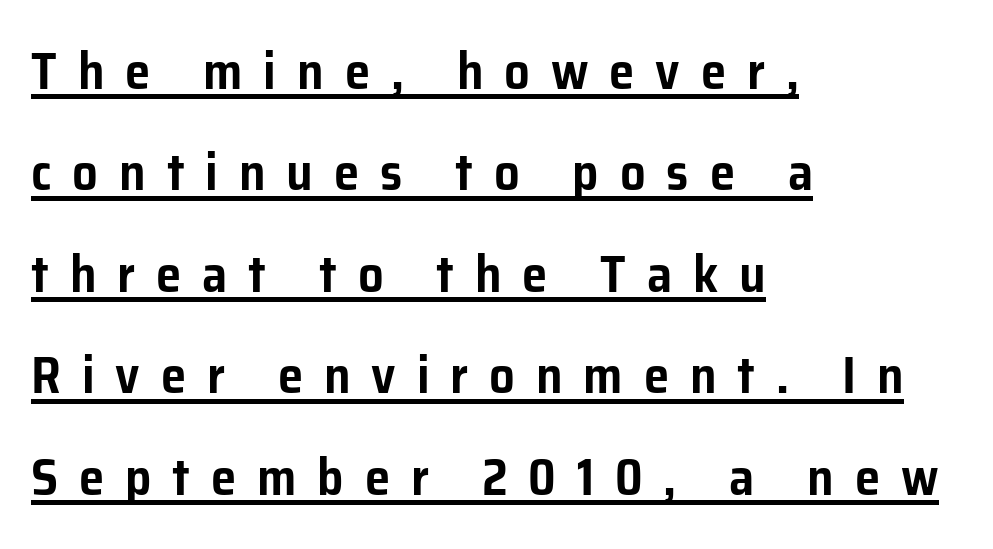
Q: Is the text italic (slanted)? A: No, it is upright.
Q: Is the typeface a serif or a sans-serif typeface? A: Sans-serif.
Q: Is the text underlined? A: Yes.
Q: How is the paragraph aligned? A: Left-aligned.
Q: Is the spacing between letters normal or unusually wide? A: Unusually wide.
Q: Is the spacing between lines tight, normal or loose? A: Loose.
Q: Width (condensed, normal, or wide)? A: Normal.
Q: Stroke contrast? A: Low.
Q: x-height? A: Medium.
Q: Monospaced? A: No.
